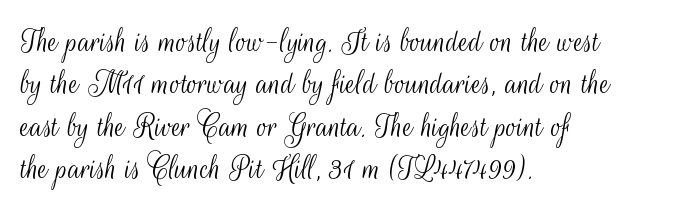
{"serif": "no", "bold": "no", "weight": "light", "width": "condensed", "stroke_contrast": "medium", "x_height": "small", "monospaced": "no", "underline": "no", "align": "left", "line_spacing_ratio": 1.21, "letter_spacing": "normal", "letter_spacing_em": 0.0, "glyph_px": 35}
